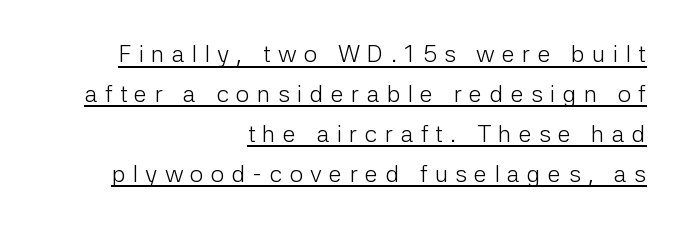
The image shows 24 px text type, upright; set right-aligned, normal line spacing (1.66x), unusually wide letter spacing (+0.3 em), underlined.
